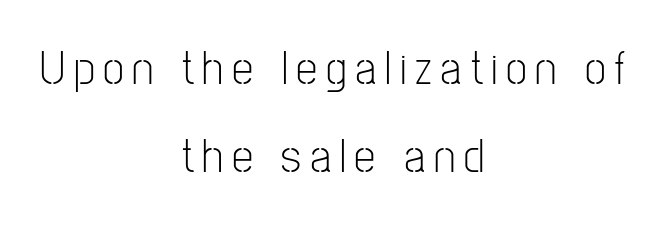
Q: Is the text bold? A: No.
Q: Is the text italic (slanted)? A: No, it is upright.
Q: Is the typeface a serif or a sans-serif typeface? A: Sans-serif.
Q: Is the text underlined? A: No.
Q: How is the paragraph aligned? A: Centered.
Q: Width (condensed, normal, or wide)? A: Condensed.
Q: Stroke contrast? A: Low.
Q: x-height? A: Medium.
Q: Monospaced? A: No.
